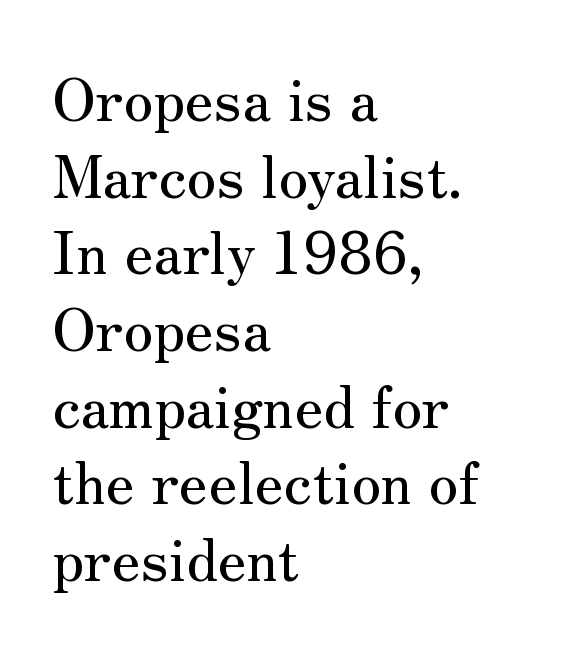
The image shows 59 px serif type, upright; set left-aligned, normal line spacing (1.3x), normal letter spacing, not underlined; medium stroke contrast and a small x-height.
